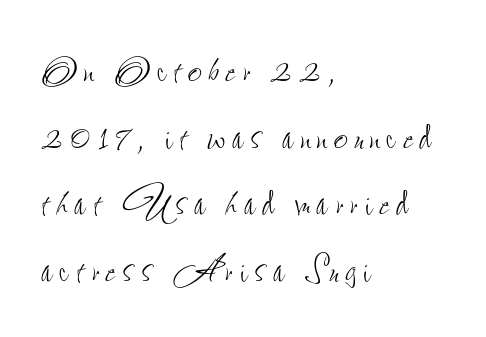
The image shows 49 px thin, condensed type; set left-aligned, normal line spacing (1.36x), not underlined; low stroke contrast and a small x-height.
